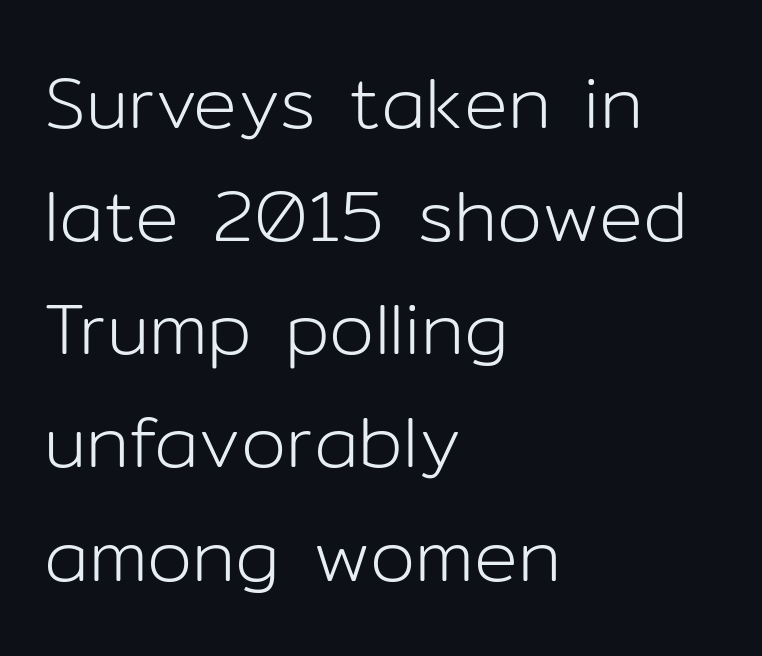
Every stem runs plumb, perpendicular to the baseline. Character widths vary here, with narrow letters taking less room than wide ones. All the whitespace from short lines collects on the right. The type family on display is of the sans-serif kind.
